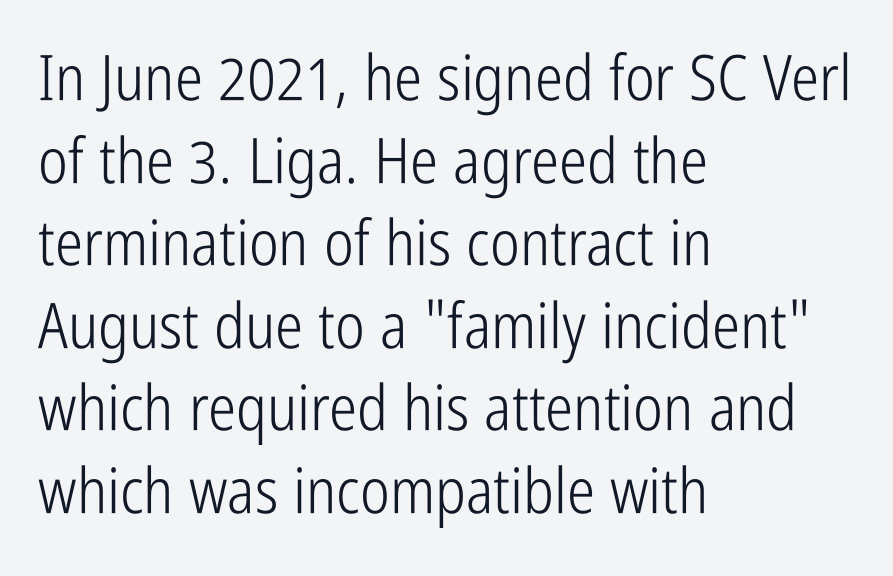
The image shows 63 px light, condensed sans-serif type, upright; set left-aligned, normal line spacing (1.31x), normal letter spacing, not underlined; low stroke contrast and a medium x-height.
